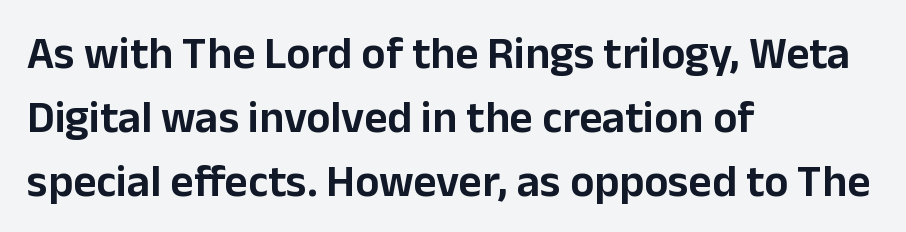
Upright lettering throughout. Character widths vary here, with narrow letters taking less room than wide ones. The lines sit at an ordinary, default distance from one another. Decoration check: the copy has no underline. The text was rendered using a sans face with plain stroke endings.
